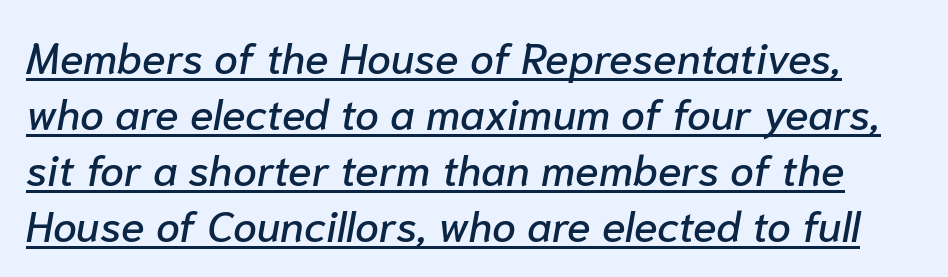
Q: Is the text italic (slanted)? A: Yes, it leans right by about 10 degrees.
Q: Is the text underlined? A: Yes.
Q: Is the spacing between letters normal or unusually wide? A: Normal.
Q: Is the spacing between lines tight, normal or loose? A: Normal.
Q: Width (condensed, normal, or wide)? A: Normal.
Q: Stroke contrast? A: Low.
Q: x-height? A: Medium.
Q: Monospaced? A: No.
